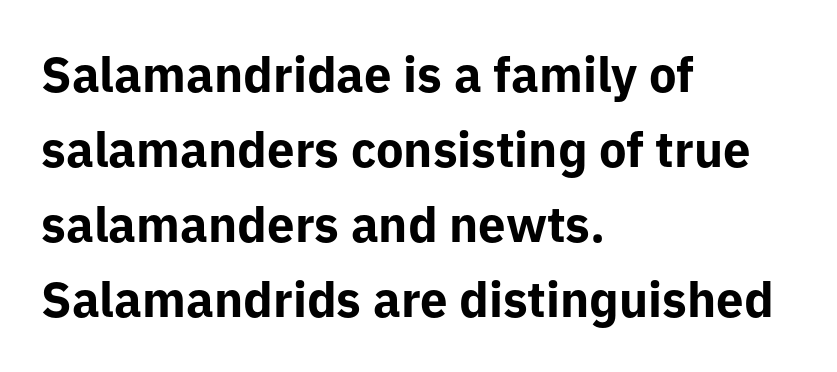
Typeset ragged right — the left edge is the straight one. The rows are spaced the way most documents space them. Only glyphs here, with clear space below each row. The passage shown is typeset with a sans-serif family. This sample uses an upright cut, with every glyph sitting square on the baseline. Think of a printed novel: that variable character pitch is what you see here.
